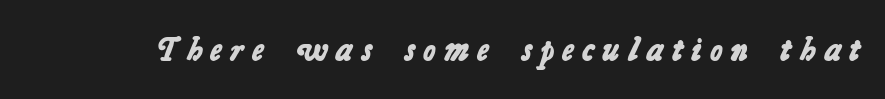
Q: Is the text bold? A: Yes.
Q: Is the typeface a serif or a sans-serif typeface? A: Sans-serif.
Q: Is the text underlined? A: No.
Q: Is the spacing between letters normal or unusually wide? A: Unusually wide.
Q: Width (condensed, normal, or wide)? A: Normal.
Q: Stroke contrast? A: Low.
Q: x-height? A: Medium.
Q: Monospaced? A: No.
